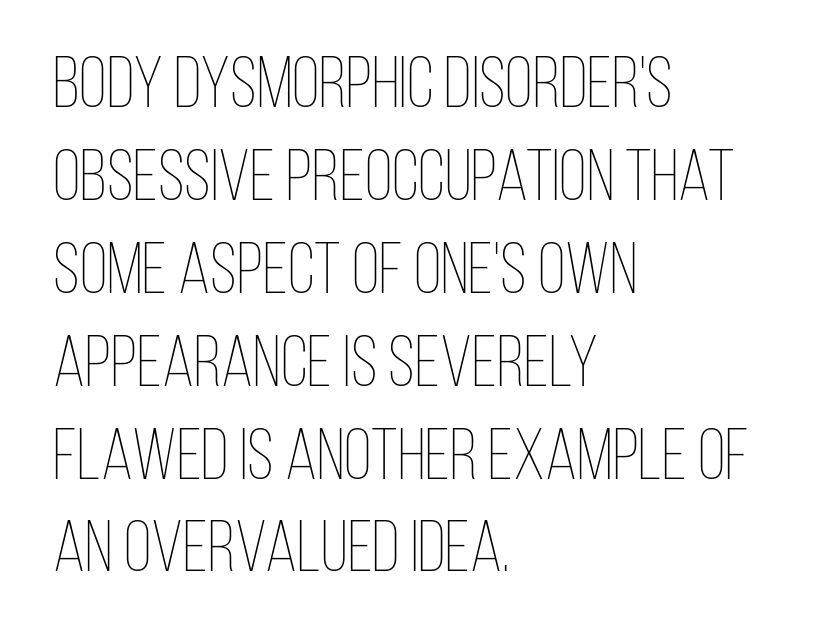
The image shows 72 px thin, condensed type, upright; set left-aligned, normal line spacing (1.29x), normal letter spacing, not underlined; low stroke contrast and a large x-height.
